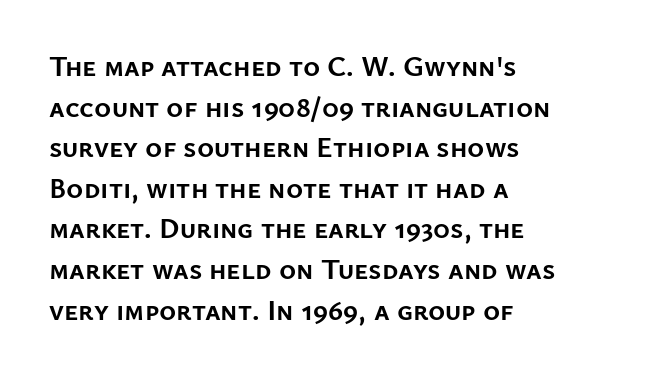
{"serif": "no", "italic": "no", "bold": "yes", "weight": "semibold", "width": "normal", "stroke_contrast": "low", "x_height": "medium", "monospaced": "no", "underline": "no", "align": "left", "line_spacing": "normal", "line_spacing_ratio": 1.4, "letter_spacing": "normal", "letter_spacing_em": 0.0, "glyph_px": 29}
